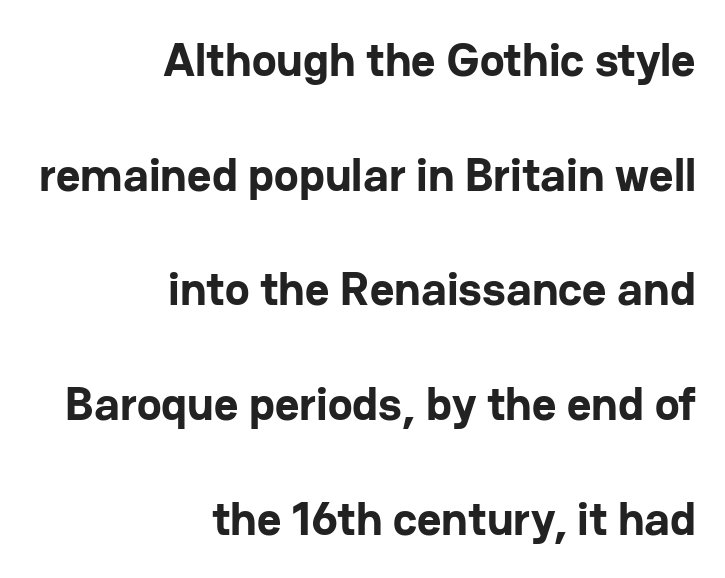
{"serif": "no", "italic": "no", "bold": "yes", "weight": "bold", "width": "normal", "stroke_contrast": "low", "x_height": "medium", "monospaced": "no", "underline": "no", "align": "right", "line_spacing": "loose", "line_spacing_ratio": 2.44, "letter_spacing": "normal", "letter_spacing_em": 0.0, "glyph_px": 47}
